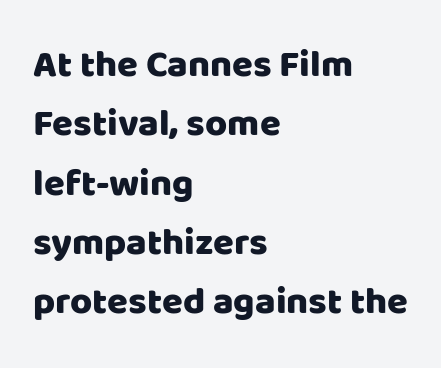
Q: Is the text italic (slanted)? A: No, it is upright.
Q: Is the typeface a serif or a sans-serif typeface? A: Sans-serif.
Q: Is the text underlined? A: No.
Q: How is the paragraph aligned? A: Left-aligned.
Q: Is the spacing between letters normal or unusually wide? A: Normal.
Q: Is the spacing between lines tight, normal or loose? A: Normal.
Q: Width (condensed, normal, or wide)? A: Normal.
Q: Stroke contrast? A: Low.
Q: x-height? A: Large.
Q: Monospaced? A: No.
